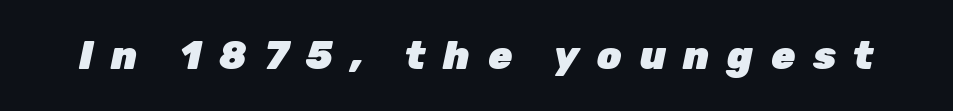
{"italic": "yes", "lean": "right", "slant_degrees": 12, "bold": "yes", "weight": "heavy", "width": "normal", "stroke_contrast": "low", "x_height": "medium", "monospaced": "no", "underline": "no", "letter_spacing": "wide", "letter_spacing_em": 0.45, "glyph_px": 39}
